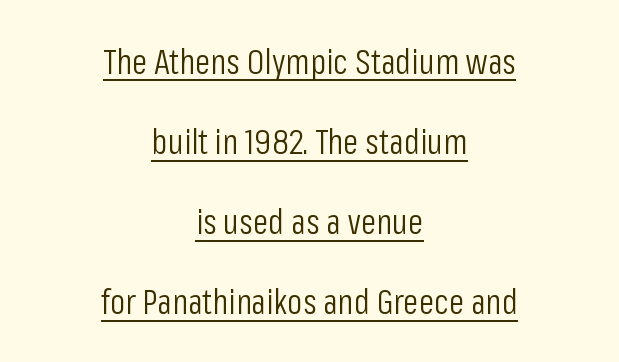
{"serif": "no", "italic": "no", "bold": "no", "weight": "light", "width": "condensed", "stroke_contrast": "low", "x_height": "medium", "monospaced": "no", "underline": "yes", "align": "center", "line_spacing": "loose", "line_spacing_ratio": 2.29, "letter_spacing": "normal", "letter_spacing_em": 0.0, "glyph_px": 35}
